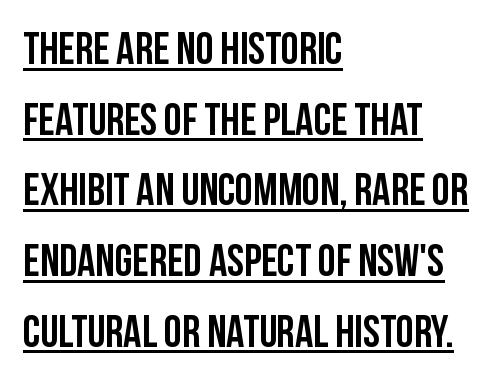
The image shows 45 px condensed sans-serif type, upright; set left-aligned, normal line spacing (1.57x), normal letter spacing, underlined; low stroke contrast and a large x-height.
